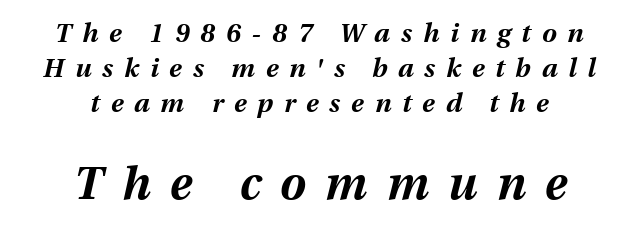
The image shows 46 px bold type, italic (leaning right); set centered, normal line spacing (1.35x), unusually wide letter spacing (+0.42 em), not underlined; the second (bottom) block is 1.77x larger; medium stroke contrast and a medium x-height.
